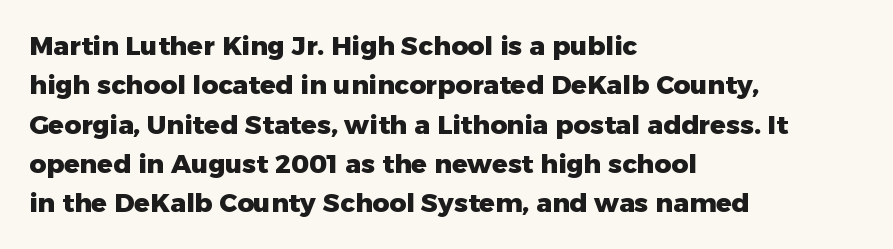
Q: Is the text bold? A: Yes.
Q: Is the text italic (slanted)? A: No, it is upright.
Q: Is the text underlined? A: No.
Q: How is the paragraph aligned? A: Left-aligned.
Q: Is the spacing between letters normal or unusually wide? A: Normal.
Q: Is the spacing between lines tight, normal or loose? A: Normal.
